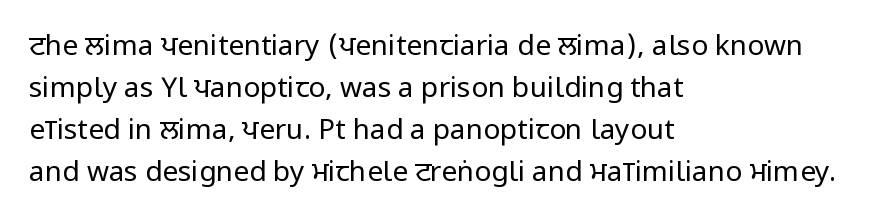
{"serif": "no", "italic": "no", "bold": "no", "weight": "regular", "width": "condensed", "stroke_contrast": "low", "x_height": "large", "monospaced": "no", "underline": "no", "align": "left", "line_spacing": "normal", "line_spacing_ratio": 1.5, "letter_spacing": "normal", "letter_spacing_em": 0.0, "glyph_px": 28}
